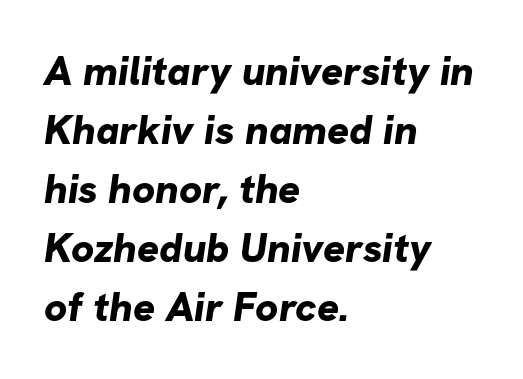
Q: Is the text bold? A: Yes.
Q: Is the typeface a serif or a sans-serif typeface? A: Sans-serif.
Q: Is the text underlined? A: No.
Q: How is the paragraph aligned? A: Left-aligned.
Q: Is the spacing between letters normal or unusually wide? A: Normal.
Q: Is the spacing between lines tight, normal or loose? A: Normal.
Q: Width (condensed, normal, or wide)? A: Normal.
Q: Stroke contrast? A: Low.
Q: x-height? A: Medium.
Q: Monospaced? A: No.
